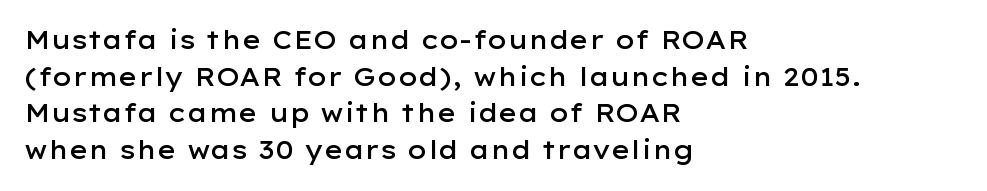
Q: Is the text bold? A: Semi-bold.
Q: Is the text italic (slanted)? A: No, it is upright.
Q: Is the text underlined? A: No.
Q: How is the paragraph aligned? A: Left-aligned.
Q: Is the spacing between letters normal or unusually wide? A: Normal.
Q: Is the spacing between lines tight, normal or loose? A: Normal.
